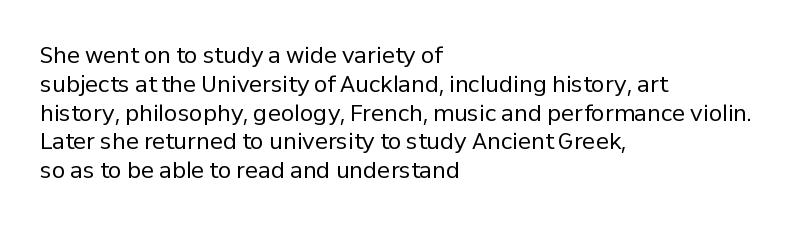
Q: Is the text bold? A: No.
Q: Is the text italic (slanted)? A: No, it is upright.
Q: Is the text underlined? A: No.
Q: How is the paragraph aligned? A: Left-aligned.
Q: Is the spacing between letters normal or unusually wide? A: Normal.
Q: Is the spacing between lines tight, normal or loose? A: Normal.
